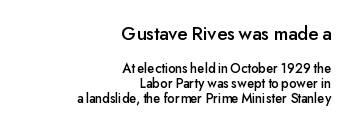
The image shows 20 px text type, upright; set right-aligned, tight line spacing (1.09x), normal letter spacing, not underlined; the first (top) block is 1.43x larger.
